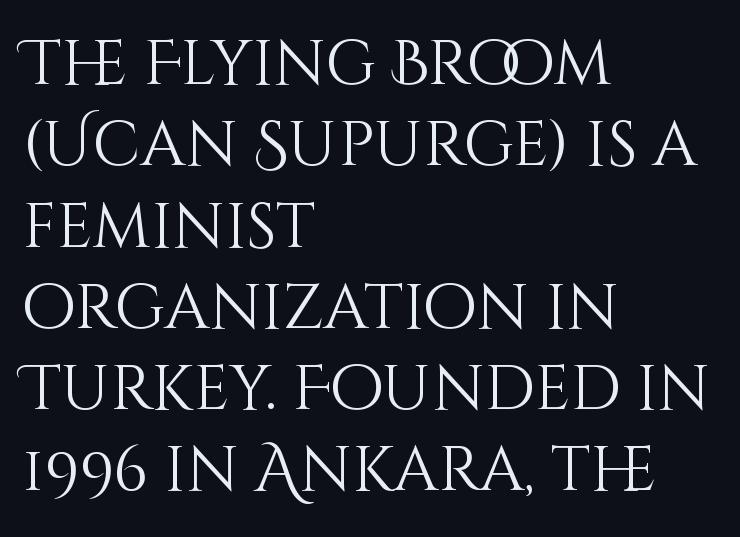
{"italic": "no", "bold": "no", "weight": "light", "width": "normal", "stroke_contrast": "medium", "x_height": "large", "monospaced": "no", "underline": "no", "align": "left", "line_spacing": "normal", "line_spacing_ratio": 1.29, "letter_spacing": "normal", "letter_spacing_em": 0.0, "glyph_px": 63}
